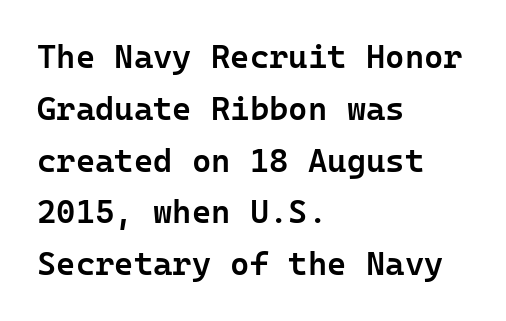
The image shows 33 px semibold sans-serif type, upright; set left-aligned, normal line spacing (1.57x), normal letter spacing, not underlined; low stroke contrast and a medium x-height.
